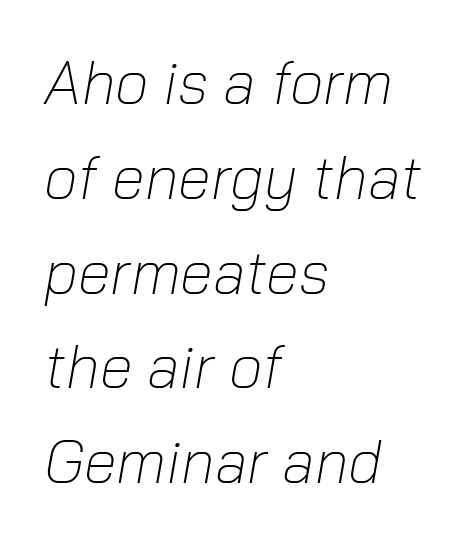
A light-to-regular cut is what we see here. Think of a printed novel: that variable character pitch is what you see here. The space between consecutive lines is moderate. The typesetter chose a ragged-right arrangement here. Nothing unusual about the tracking: characters are spaced as the font intends. Check under the words: just untouched page.
